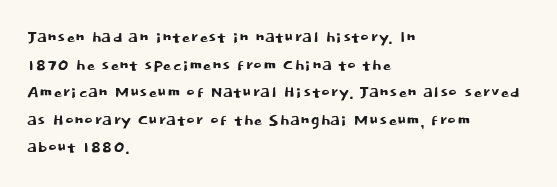
{"italic": "no", "underline": "no", "align": "left", "line_spacing": "normal", "line_spacing_ratio": 1.31, "letter_spacing": "normal", "letter_spacing_em": 0.0, "glyph_px": 21}
